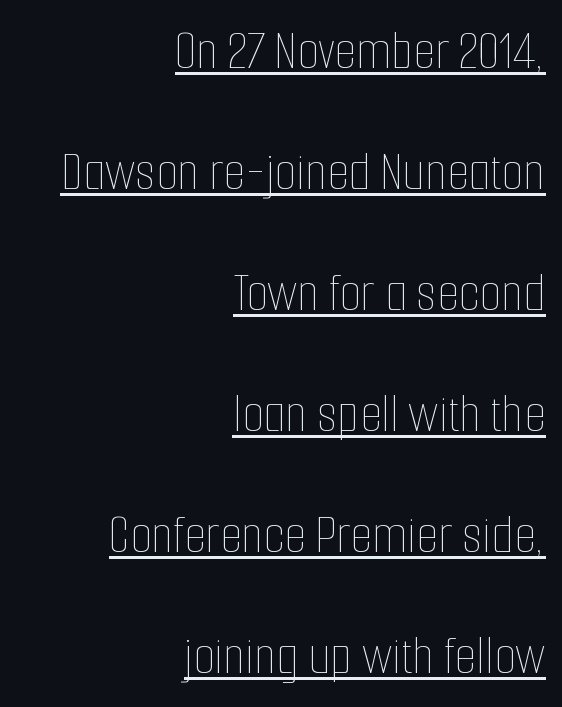
The image shows 56 px thin, condensed type, upright; set right-aligned, loose line spacing (2.16x), normal letter spacing, underlined; low stroke contrast and a medium x-height.
